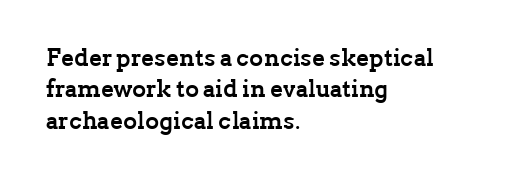
Caption: standard tracking, unaltered. In CSS terms this would be text-align: left. Unlike italic type, these characters show no tilt at all. A dark, heavy texture on the line: the type is bold.
